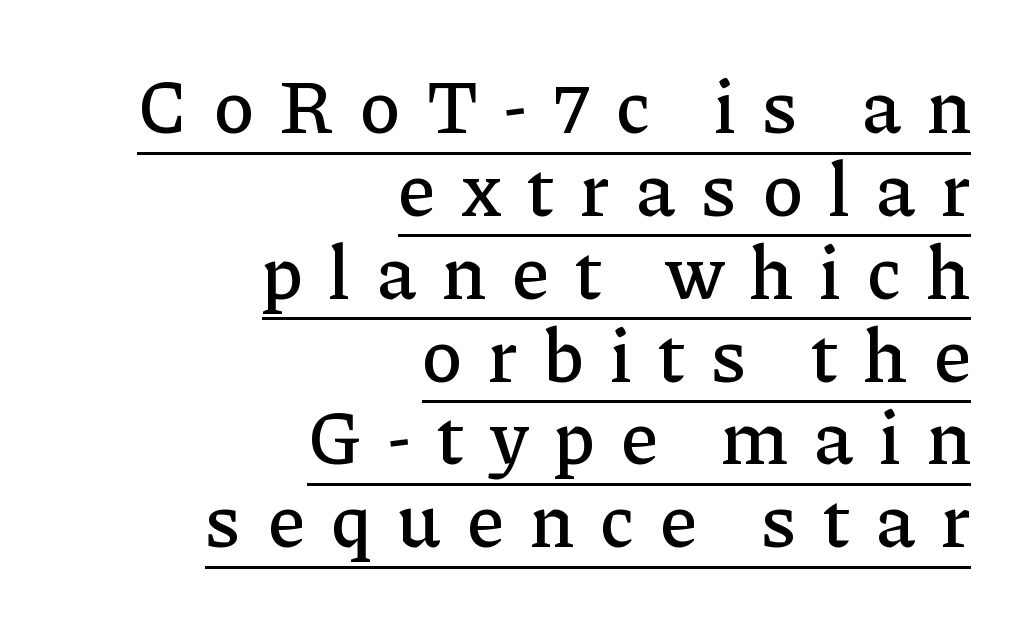
Short and long lines alike share a common ending point at right. I'd call this a serif setting — the letters wear small feet. The letters advance in unequal steps, a hallmark of proportional type. The sample's only ornament is a line tracing under the words. Compared with typical body copy, the letter spacing here is much looser. Unlike italic type, these characters show no tilt at all.
